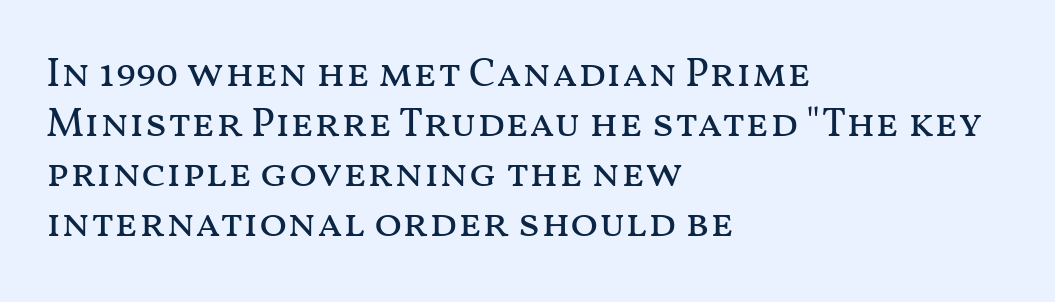
Check under the words: just untouched page. No italicization has been applied; the sample stays upright. Line beginnings align vertically; line endings do not. Character widths vary here, with narrow letters taking less room than wide ones. The letters sit at their default tracking, neither squeezed nor spread. The cut favours lightness, reaching ordinary text weight at its darkest.
